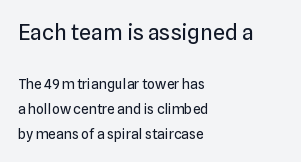
No heavy texture on the line: the type isn't bold. The lettering holds an erect, upright posture throughout. The upper block of text is set noticeably larger than the block beneath it. The words here are not underlined.
